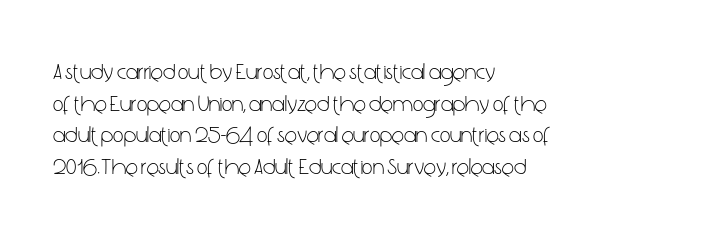
The image shows 23 px text type, upright; set left-aligned, normal line spacing (1.37x), normal letter spacing, not underlined.
